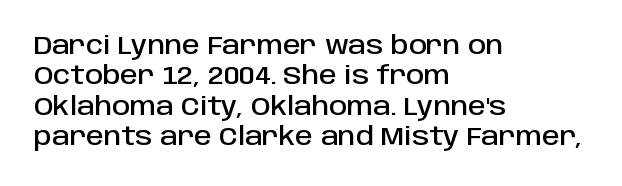
Q: Is the text italic (slanted)? A: No, it is upright.
Q: Is the text underlined? A: No.
Q: How is the paragraph aligned? A: Left-aligned.
Q: Is the spacing between letters normal or unusually wide? A: Normal.
